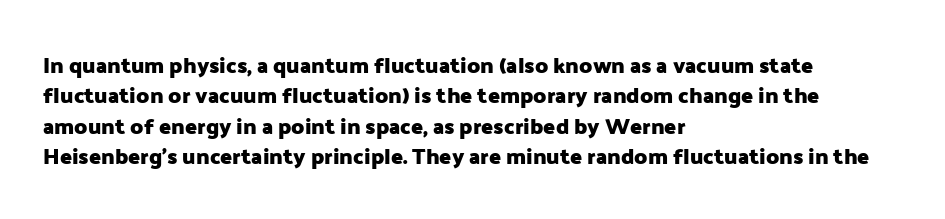
The image shows 22 px bold type, upright; set left-aligned, normal line spacing (1.38x), normal letter spacing, not underlined.
